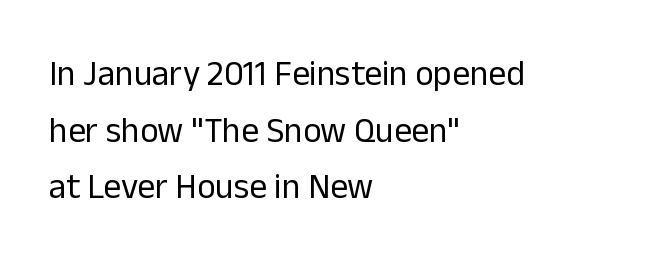
Characters remain perfectly vertical along every line. The strokes are not fattened; the text isn't bold. A bare baseline throughout the passage. Each line starts at the same left margin while the right side varies. Letter spacing: default.
